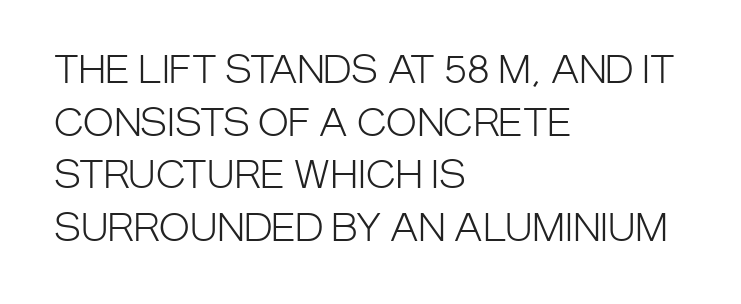
This sample uses an upright cut, with every glyph sitting square on the baseline. Stroke terminals: plain, sans-serif. Check under the words: just untouched page. These lines are rendered in a variable-pitch font. The vertical gap from one line to the next is medium.
